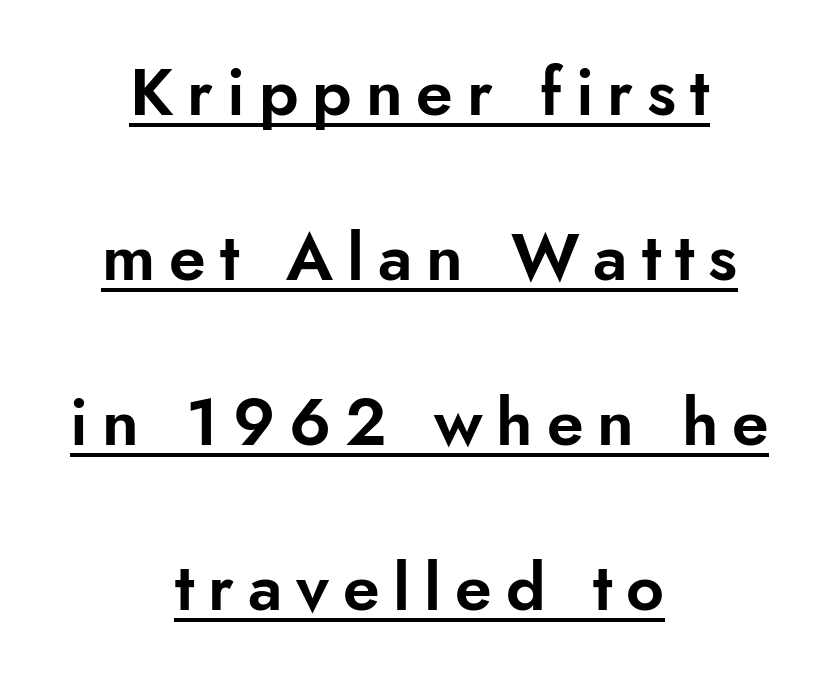
Q: Is the text italic (slanted)? A: No, it is upright.
Q: Is the typeface a serif or a sans-serif typeface? A: Sans-serif.
Q: Is the text underlined? A: Yes.
Q: How is the paragraph aligned? A: Centered.
Q: Is the spacing between letters normal or unusually wide? A: Unusually wide.
Q: Is the spacing between lines tight, normal or loose? A: Loose.
Q: Width (condensed, normal, or wide)? A: Normal.
Q: Stroke contrast? A: Low.
Q: x-height? A: Small.
Q: Monospaced? A: No.
